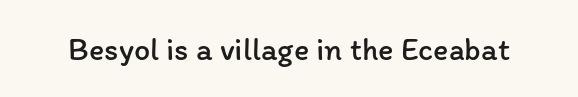
The image shows 32 px regular-weight type, upright; set normal letter spacing, not underlined; low stroke contrast and a medium x-height.
